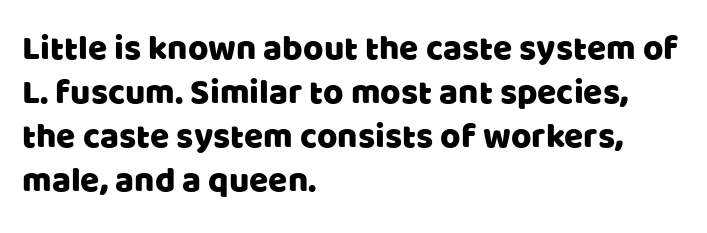
It's the straight-up-and-down kind of type. Evenly set lines give the paragraph a standard silhouette. Each letter keeps its own natural width here, so spacing adapts to shape. Stroke terminals: plain, sans-serif. Caption: multi-line text, flush left, ragged right. Honestly, the letter spacing is just normal — you wouldn't notice it.
